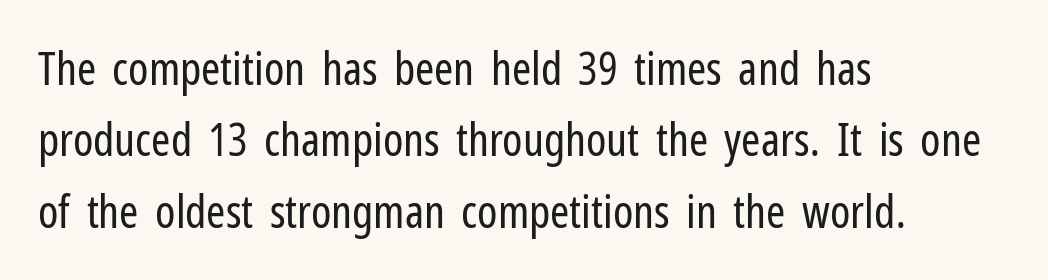
This rendering features lettering with no underline. The rendering anchors every line to the left-hand side. Typographically, this falls in the sans-serif category. Is this a fixed-width face? No — the glyphs have proportional, varying widths.
